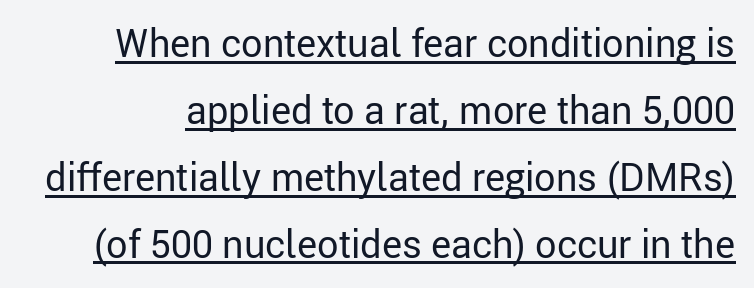
Look at the bottom of the vertical strokes: they stop flat, with no serifs. This is roman type, the default non-slanted kind. Is the letter spacing exaggerated? No — it looks like the ordinary default. The typesetting does not lean heavy: it is not bold.
